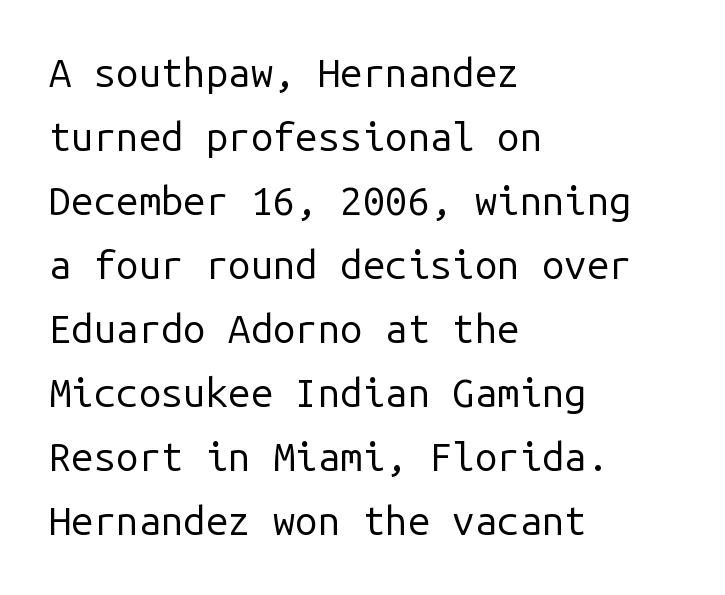
Letterform terminals end flat and unadorned throughout the passage. No chunkiness to these letters — they're not bold. Plain, unruled lines of type. Think of a typewriter: that constant character pitch is what you see here. Interline gaps are of average width in this sample. Does the copy run flush right? No — it runs flush left.
